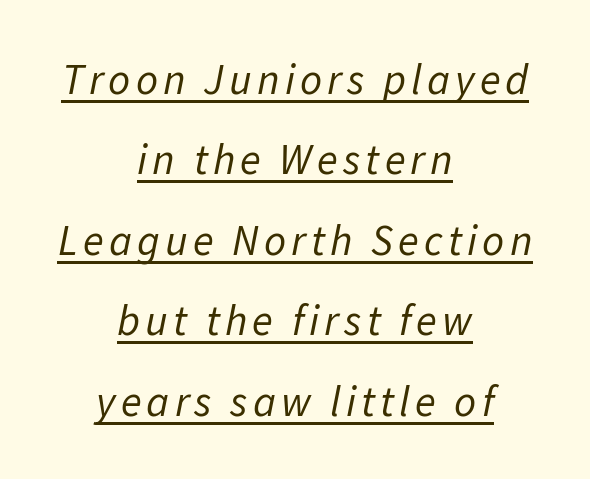
{"italic": "yes", "lean": "right", "slant_degrees": 11, "bold": "no", "weight": "regular", "width": "normal", "stroke_contrast": "low", "x_height": "medium", "monospaced": "no", "underline": "yes", "align": "center", "line_spacing_ratio": 1.87, "glyph_px": 43}
